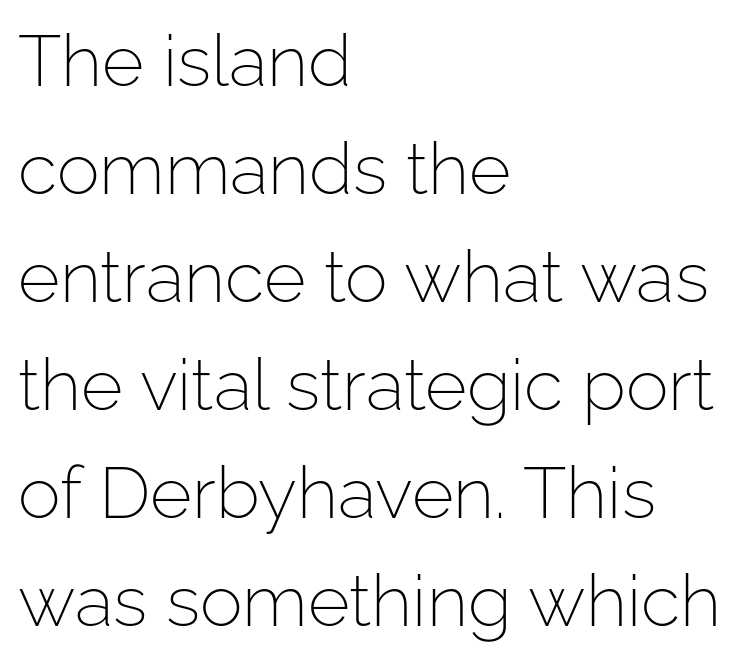
The image shows 72 px light sans-serif type, upright; set left-aligned, normal line spacing (1.5x), normal letter spacing, not underlined; low stroke contrast and a medium x-height.
